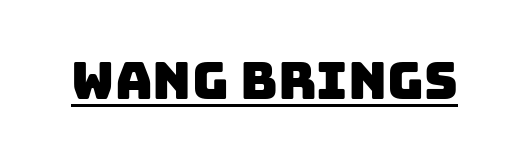
Q: Is the typeface a serif or a sans-serif typeface? A: Sans-serif.
Q: Is the text underlined? A: Yes.
Q: Is the spacing between letters normal or unusually wide? A: Normal.
Q: Width (condensed, normal, or wide)? A: Normal.
Q: Stroke contrast? A: Low.
Q: x-height? A: Large.
Q: Monospaced? A: No.
